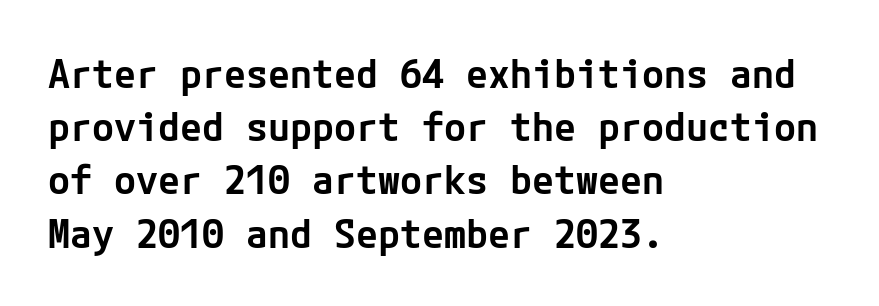
The image shows 40 px semibold sans-serif type, upright; set left-aligned, normal line spacing (1.33x), normal letter spacing, not underlined; low stroke contrast and a medium x-height.
